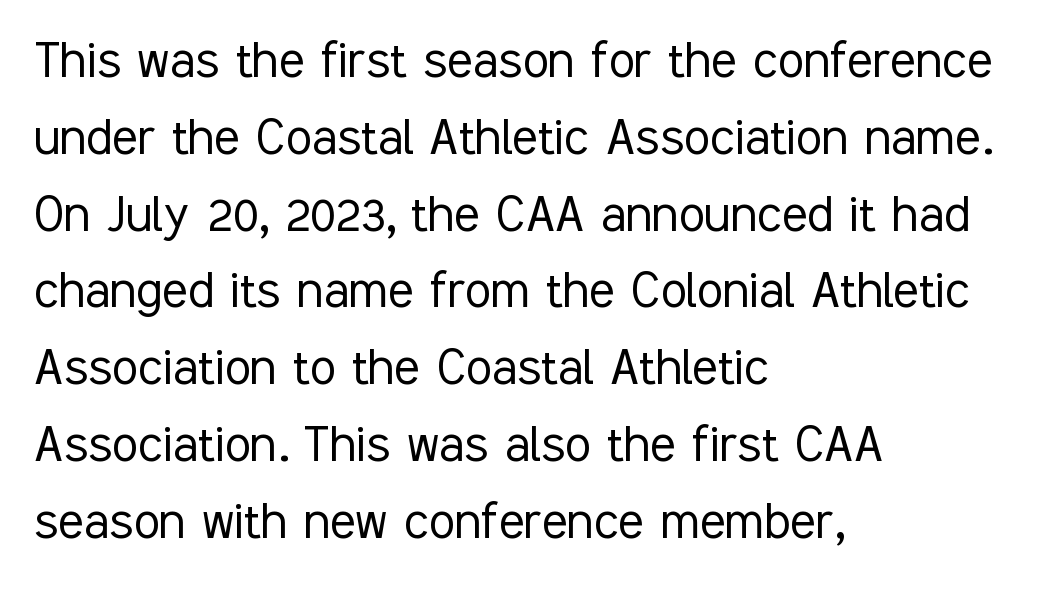
{"serif": "no", "italic": "no", "bold": "no", "weight": "light", "width": "condensed", "stroke_contrast": "low", "x_height": "medium", "monospaced": "no", "underline": "no", "align": "left", "line_spacing": "normal", "line_spacing_ratio": 1.28, "letter_spacing": "normal", "letter_spacing_em": 0.0, "glyph_px": 60}
